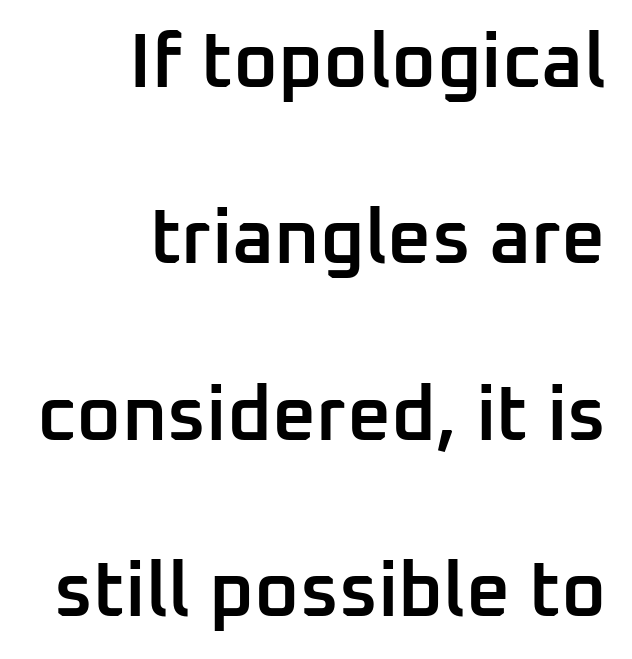
{"serif": "no", "italic": "no", "bold": "semi", "weight": "semibold", "width": "normal", "stroke_contrast": "low", "x_height": "medium", "monospaced": "no", "underline": "no", "align": "right", "line_spacing": "loose", "line_spacing_ratio": 2.29, "letter_spacing": "normal", "letter_spacing_em": 0.0, "glyph_px": 77}
